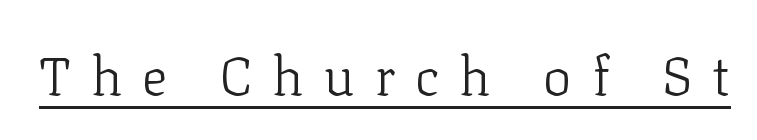
The image shows 54 px light serif type, upright; set unusually wide letter spacing (+0.37 em), underlined; low stroke contrast and a medium x-height.
